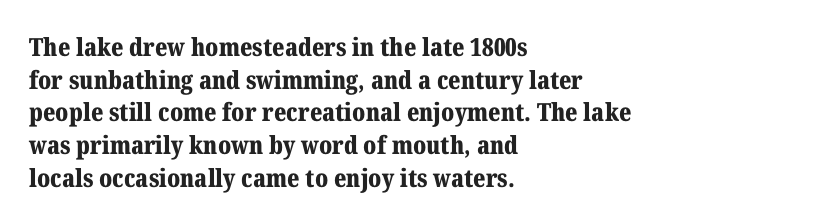
You could call the tracking neutral — neither tight nor loose. Ordinary non-slanted type is in use. Heavy, bold letterforms. Does the copy run flush right? No — it runs flush left. Regular leading.
